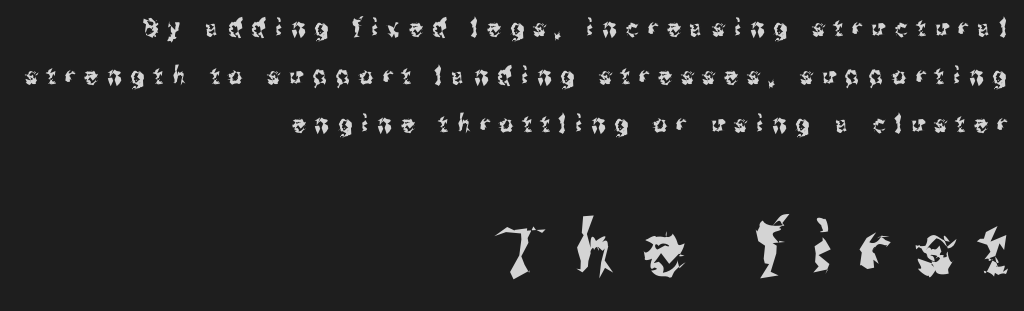
The image shows 72 px condensed sans-serif type, upright; set right-aligned, loose line spacing (2.01x), unusually wide letter spacing (+0.4 em), not underlined; the second (bottom) block is 3.0x larger; medium stroke contrast and a medium x-height.
